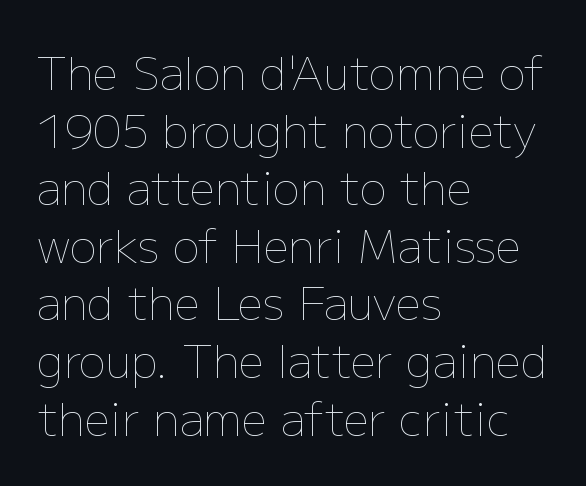
The image shows 45 px thin type, upright; set left-aligned, normal line spacing (1.28x), normal letter spacing, not underlined; low stroke contrast and a medium x-height.
